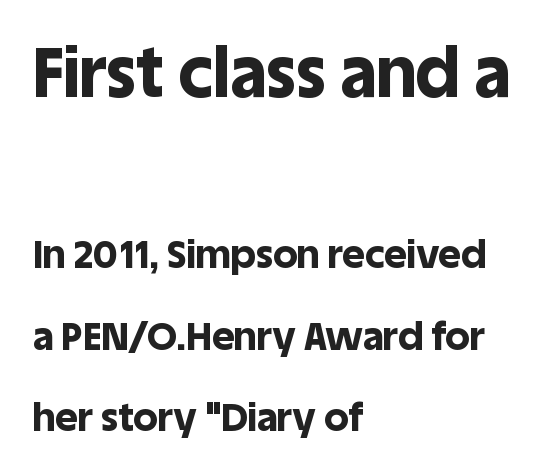
The image shows 69 px bold sans-serif type, upright; set left-aligned, loose line spacing (2.09x), normal letter spacing, not underlined; the first (top) block is 1.77x larger; a large x-height.
